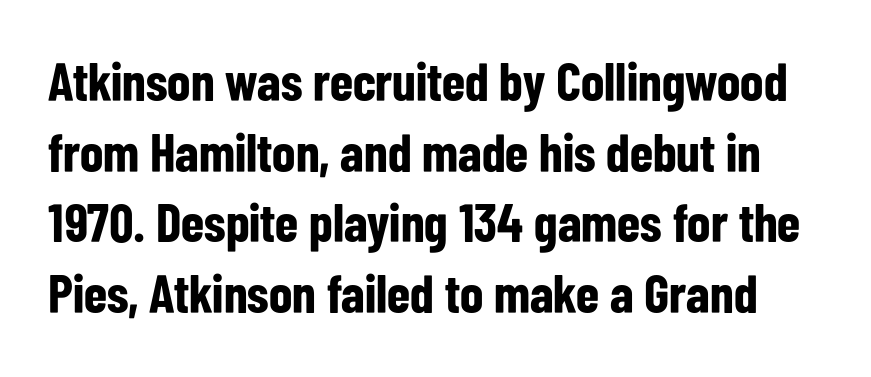
Q: Is the text bold? A: Yes.
Q: Is the text italic (slanted)? A: No, it is upright.
Q: Is the typeface a serif or a sans-serif typeface? A: Sans-serif.
Q: Is the text underlined? A: No.
Q: Is the spacing between letters normal or unusually wide? A: Normal.
Q: Is the spacing between lines tight, normal or loose? A: Normal.
Q: Width (condensed, normal, or wide)? A: Condensed.
Q: Stroke contrast? A: Low.
Q: x-height? A: Medium.
Q: Monospaced? A: No.
